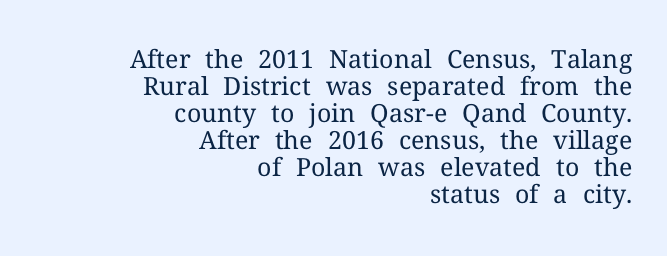
{"italic": "no", "bold": "no", "underline": "no", "align": "right", "line_spacing": "tight", "line_spacing_ratio": 1.08, "letter_spacing": "normal", "letter_spacing_em": 0.0, "glyph_px": 25}
